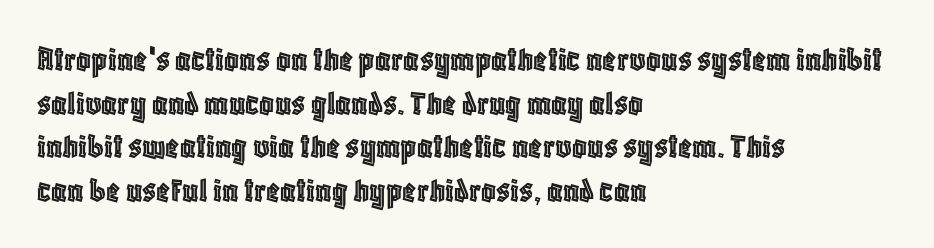
Posture: straight, roman, zero tilt. Type without underlining. These lines stack with their left ends in a neat column. Character widths vary here, with narrow letters taking less room than wide ones.
